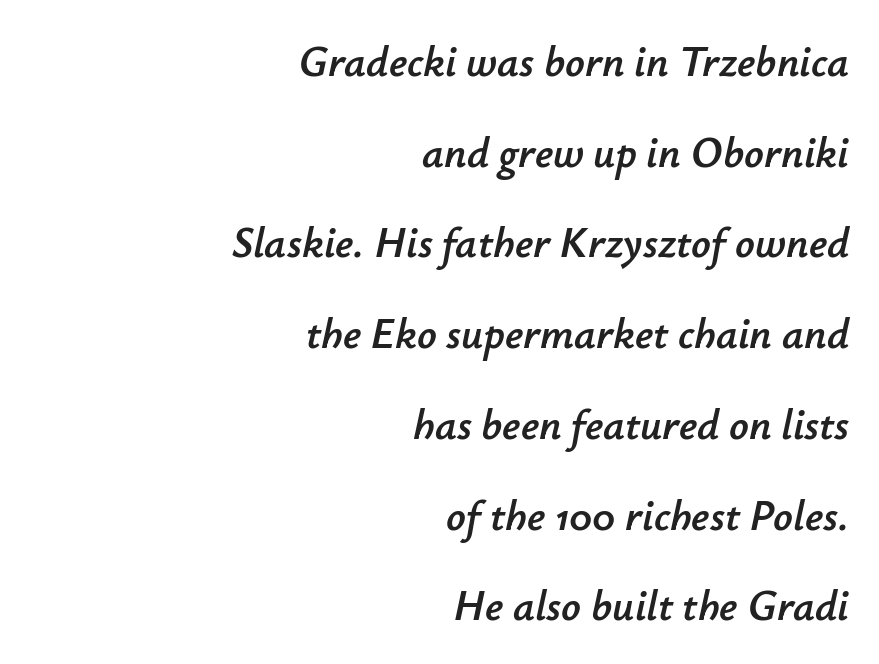
Q: Is the text italic (slanted)? A: Yes, it leans right by about 12 degrees.
Q: Is the text underlined? A: No.
Q: How is the paragraph aligned? A: Right-aligned.
Q: Is the spacing between letters normal or unusually wide? A: Normal.
Q: Is the spacing between lines tight, normal or loose? A: Loose.
Q: Width (condensed, normal, or wide)? A: Normal.
Q: Stroke contrast? A: Low.
Q: x-height? A: Small.
Q: Monospaced? A: No.
